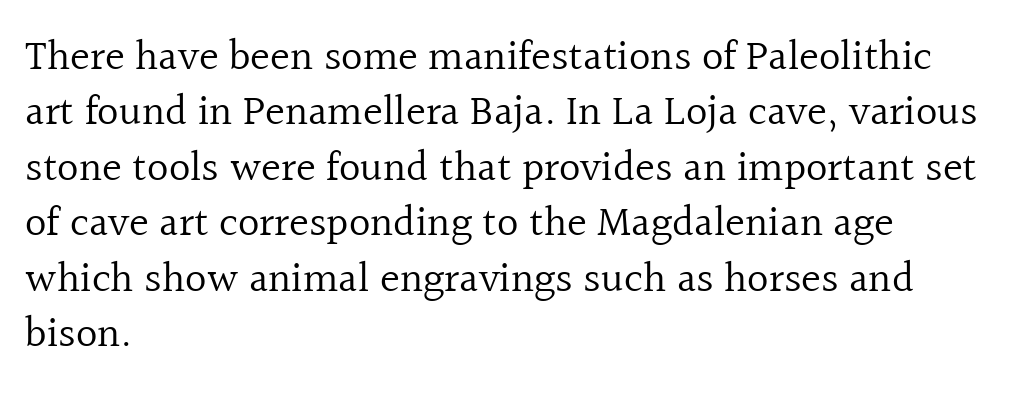
{"serif": "yes", "italic": "no", "bold": "no", "weight": "regular", "width": "normal", "x_height": "medium", "monospaced": "no", "underline": "no", "align": "left", "line_spacing": "normal", "line_spacing_ratio": 1.32, "letter_spacing": "normal", "letter_spacing_em": 0.0, "glyph_px": 42}
